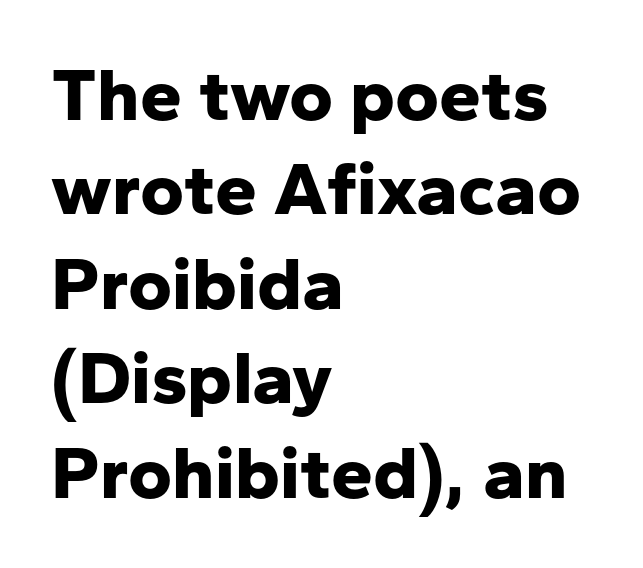
Every letter is thick-stroked: bold, no question. Each row of text sits above clean, open space. This sample keeps an unexceptional amount of space between lines. Varying glyph widths throughout — classic text-font behaviour. This is the regular roman posture of the typeface. Typeset ragged right — the left edge is the straight one.
